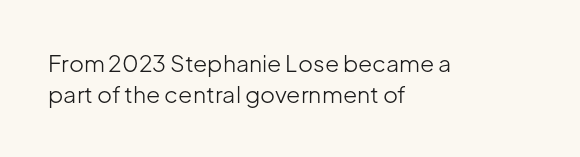
{"italic": "no", "bold": "no", "underline": "no", "align": "left", "line_spacing": "normal", "line_spacing_ratio": 1.33, "letter_spacing": "normal", "letter_spacing_em": 0.0, "glyph_px": 23}
